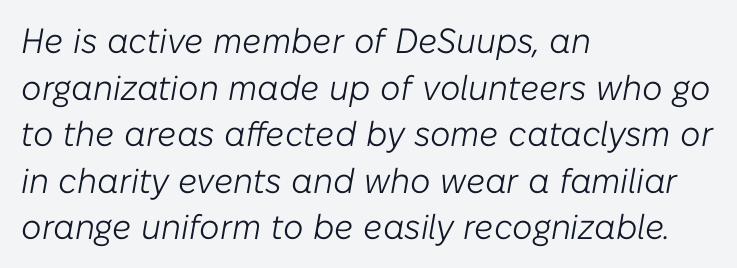
The image shows 35 px light type, italic (leaning right); set left-aligned, normal line spacing (1.33x), normal letter spacing, not underlined; low stroke contrast and a medium x-height.
